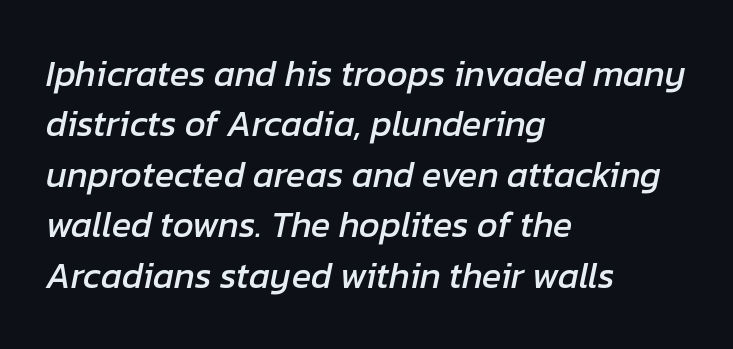
The image shows 36 px text type, italic (leaning right); set left-aligned, normal line spacing (1.4x), normal letter spacing, not underlined; low stroke contrast and a medium x-height.
